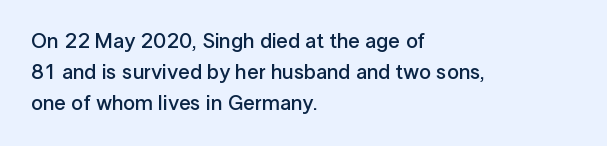
Q: Is the text bold? A: Semi-bold.
Q: Is the text italic (slanted)? A: No, it is upright.
Q: Is the text underlined? A: No.
Q: How is the paragraph aligned? A: Left-aligned.
Q: Is the spacing between letters normal or unusually wide? A: Normal.
Q: Is the spacing between lines tight, normal or loose? A: Normal.
